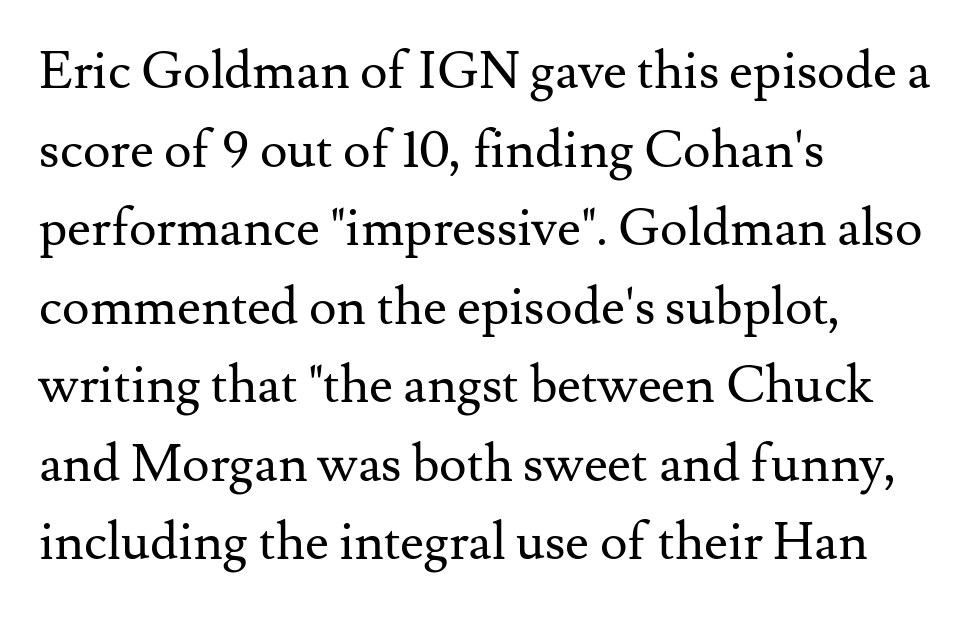
The image shows 52 px regular-weight serif type, upright; set left-aligned, normal line spacing (1.51x), normal letter spacing, not underlined; medium stroke contrast and a small x-height.
